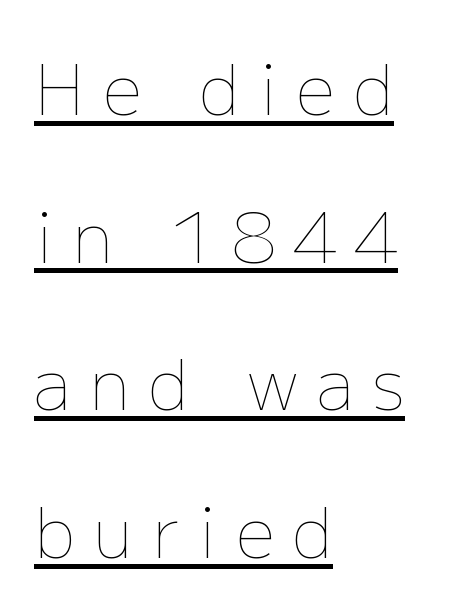
Q: Is the text bold? A: No.
Q: Is the text italic (slanted)? A: No, it is upright.
Q: Is the text underlined? A: Yes.
Q: How is the paragraph aligned? A: Left-aligned.
Q: Is the spacing between letters normal or unusually wide? A: Unusually wide.
Q: Is the spacing between lines tight, normal or loose? A: Loose.
Q: Width (condensed, normal, or wide)? A: Normal.
Q: Stroke contrast? A: Low.
Q: x-height? A: Medium.
Q: Monospaced? A: No.
